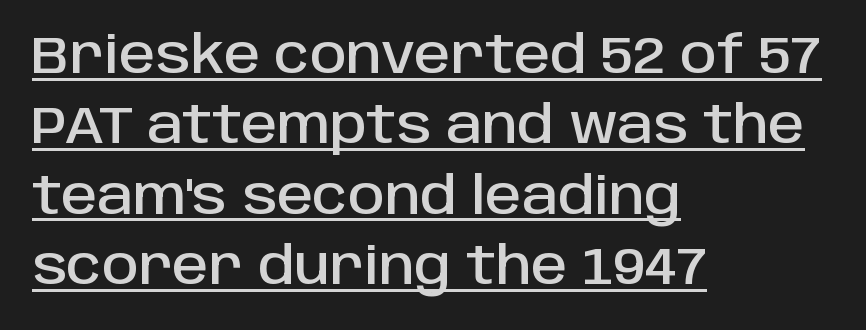
The image shows 51 px sans-serif type, upright; set left-aligned, normal line spacing (1.38x), normal letter spacing, underlined; low stroke contrast and a large x-height.
